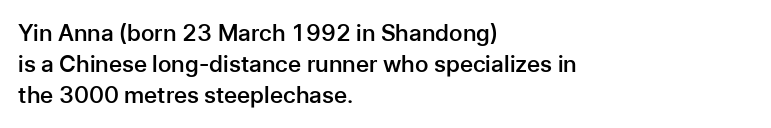
{"italic": "no", "bold": "semi", "underline": "no", "align": "left", "line_spacing": "normal", "line_spacing_ratio": 1.35, "letter_spacing": "normal", "letter_spacing_em": 0.0, "glyph_px": 23}
